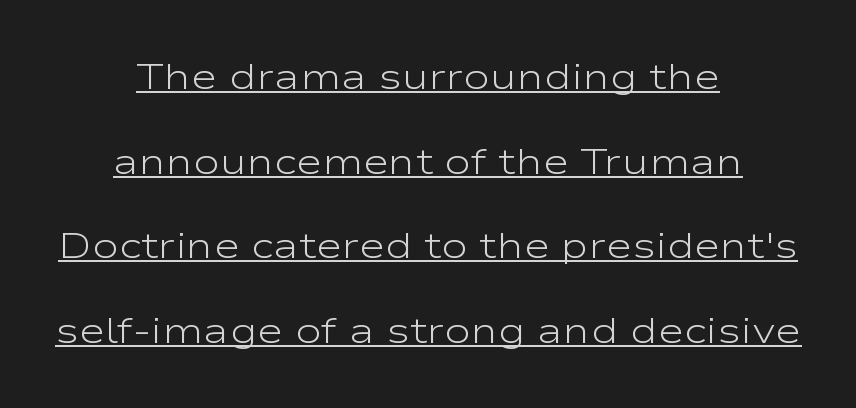
Q: Is the text bold? A: No.
Q: Is the text italic (slanted)? A: No, it is upright.
Q: Is the typeface a serif or a sans-serif typeface? A: Sans-serif.
Q: Is the text underlined? A: Yes.
Q: How is the paragraph aligned? A: Centered.
Q: Is the spacing between letters normal or unusually wide? A: Normal.
Q: Is the spacing between lines tight, normal or loose? A: Loose.
Q: Width (condensed, normal, or wide)? A: Wide.
Q: Stroke contrast? A: Low.
Q: x-height? A: Medium.
Q: Monospaced? A: No.
